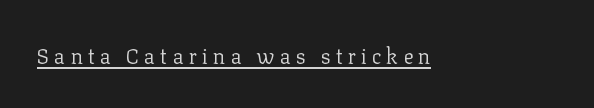
Q: Is the text bold? A: No.
Q: Is the text italic (slanted)? A: No, it is upright.
Q: Is the text underlined? A: Yes.
Q: Is the spacing between letters normal or unusually wide? A: Unusually wide.
